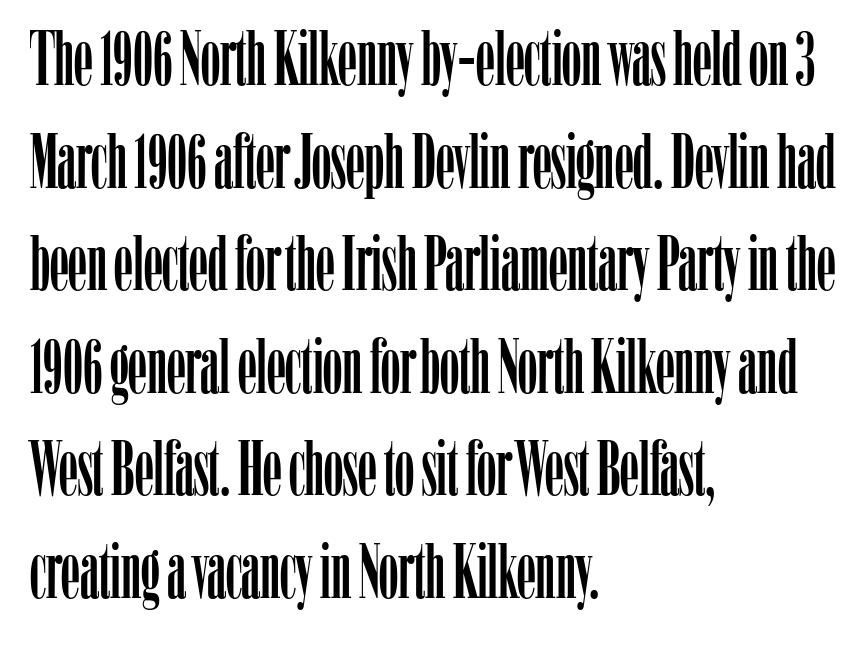
Q: Is the text italic (slanted)? A: No, it is upright.
Q: Is the typeface a serif or a sans-serif typeface? A: Serif.
Q: Is the text underlined? A: No.
Q: How is the paragraph aligned? A: Left-aligned.
Q: Is the spacing between letters normal or unusually wide? A: Normal.
Q: Is the spacing between lines tight, normal or loose? A: Normal.
Q: Width (condensed, normal, or wide)? A: Condensed.
Q: Stroke contrast? A: Low.
Q: x-height? A: Medium.
Q: Monospaced? A: No.
